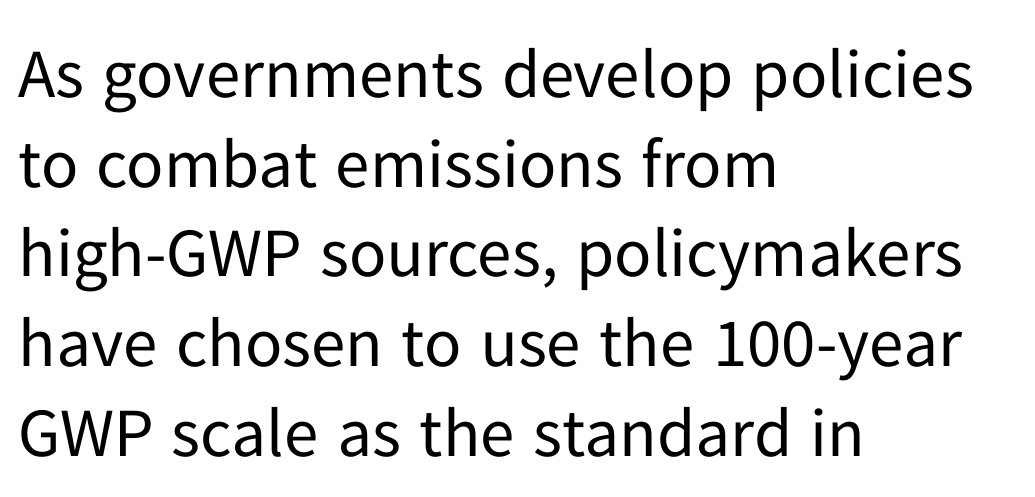
{"serif": "no", "italic": "no", "bold": "no", "weight": "regular", "width": "normal", "stroke_contrast": "low", "x_height": "medium", "monospaced": "no", "underline": "no", "align": "left", "line_spacing": "normal", "line_spacing_ratio": 1.3, "letter_spacing": "normal", "letter_spacing_em": 0.0, "glyph_px": 69}
